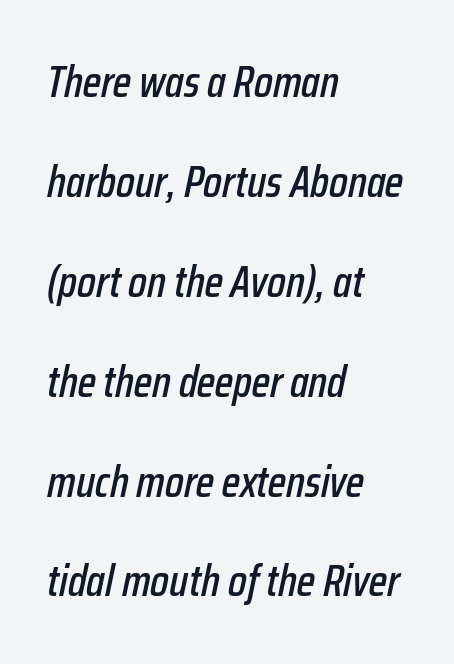
The rendering uses natural spacing where letterforms have individual widths. Leading is clearly above the norm, producing a sparse column. Has an underline been added? It has not. Is the letter spacing exaggerated? No — it looks like the ordinary default.
